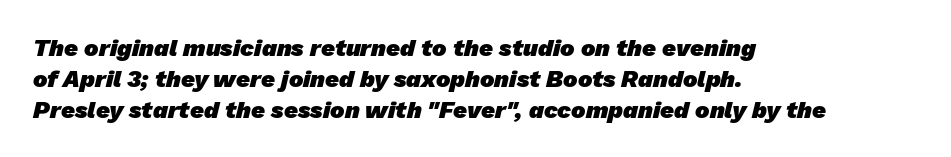
As a designer I'd log this as weight 700, bold. Short note: letters normally spaced. Leftover space on each line is placed entirely after the last word. The rendering uses a moderate line-height, typical for paragraphs. Unmarked baselines from the first word to the last.
